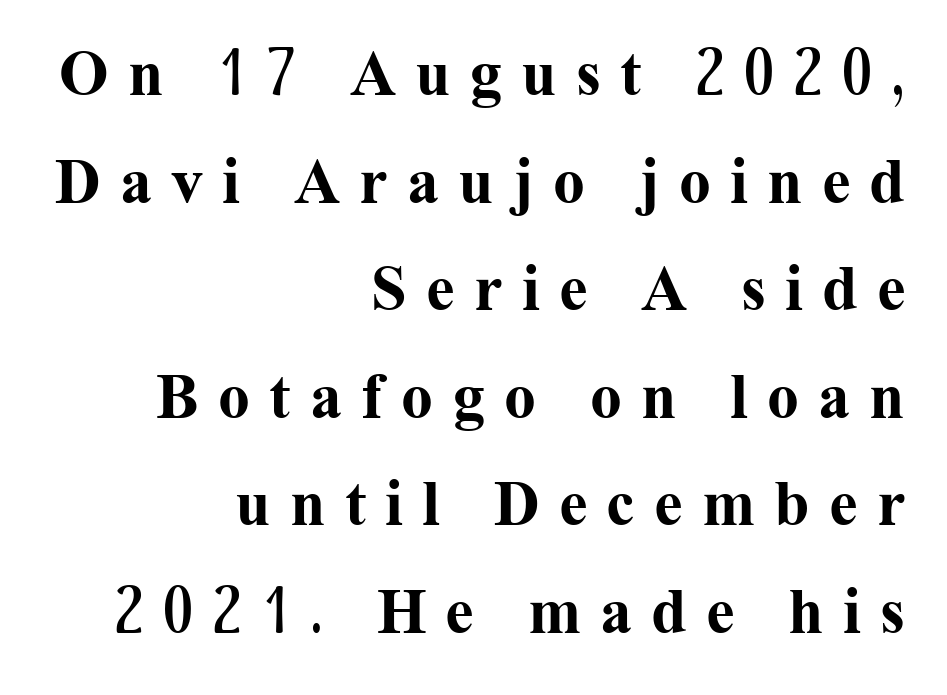
Q: Is the text bold? A: Yes.
Q: Is the text italic (slanted)? A: No, it is upright.
Q: Is the typeface a serif or a sans-serif typeface? A: Serif.
Q: Is the text underlined? A: No.
Q: How is the paragraph aligned? A: Right-aligned.
Q: Is the spacing between letters normal or unusually wide? A: Unusually wide.
Q: Is the spacing between lines tight, normal or loose? A: Normal.
Q: Width (condensed, normal, or wide)? A: Normal.
Q: Stroke contrast? A: Medium.
Q: x-height? A: Medium.
Q: Monospaced? A: No.
